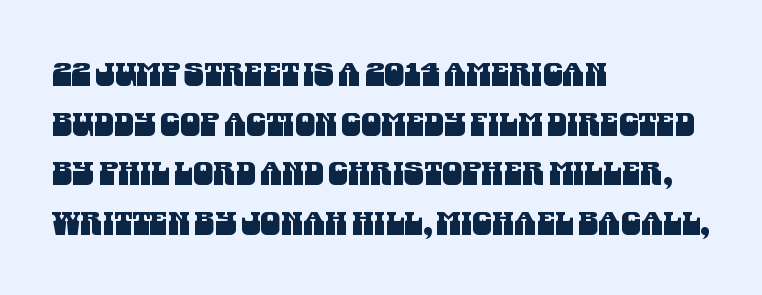
The image shows 32 px condensed sans-serif type; set left-aligned, normal line spacing (1.55x), normal letter spacing, not underlined; medium stroke contrast and a large x-height.
